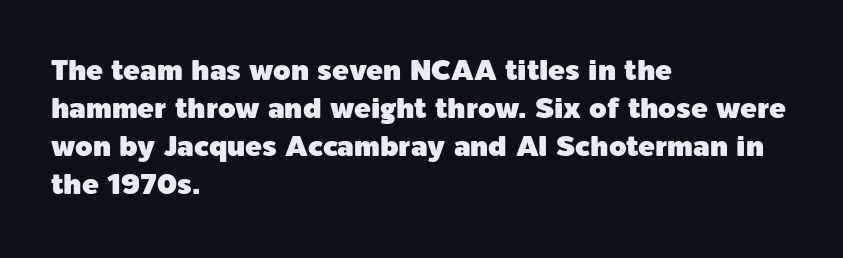
Look at the bottom of the vertical strokes: they stop flat, with no serifs. Varying glyph widths throughout — classic text-font behaviour. The baseline area is clear. Italic: no, the glyphs are upright roman.
